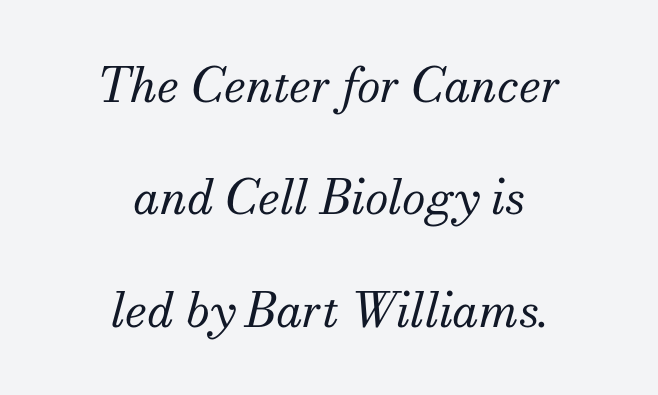
A light-to-regular cut is what we see here. Spacing verdict: proportional, widths tailored to each character. The glyphs in this specimen are seriffed. These lines were composed using italics. The vertical gap from one line to the next is large.
